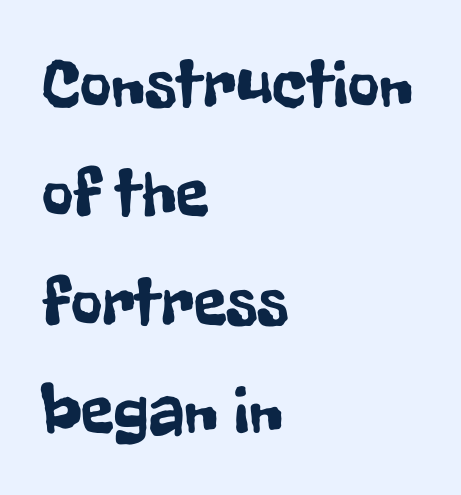
The strip under each line holds only bare page. Letterform terminals end flat and unadorned throughout the passage. When letters stand straight like this, we call the style roman or upright. This sample has the flowing, uneven cadence of proportional lettering. These lines stack with their left ends in a neat column.
